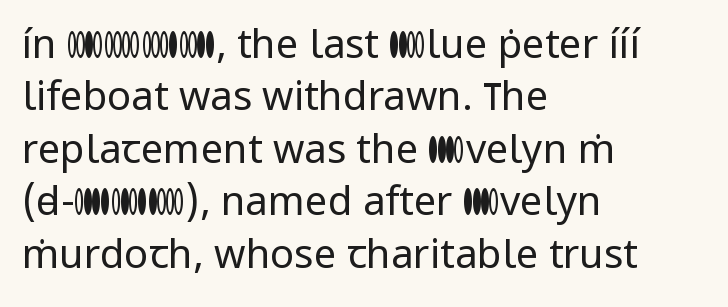
Q: Is the text bold? A: No.
Q: Is the text italic (slanted)? A: No, it is upright.
Q: Is the typeface a serif or a sans-serif typeface? A: Sans-serif.
Q: Is the text underlined? A: No.
Q: How is the paragraph aligned? A: Left-aligned.
Q: Is the spacing between letters normal or unusually wide? A: Normal.
Q: Is the spacing between lines tight, normal or loose? A: Normal.
Q: Width (condensed, normal, or wide)? A: Normal.
Q: Stroke contrast? A: Low.
Q: x-height? A: Medium.
Q: Monospaced? A: No.
